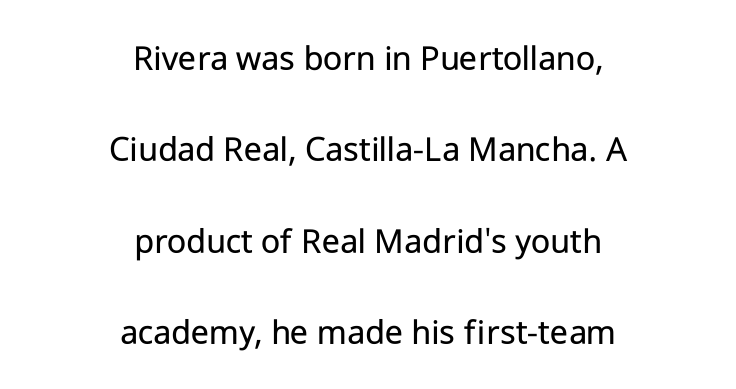
Q: Is the text bold? A: No.
Q: Is the text italic (slanted)? A: No, it is upright.
Q: Is the typeface a serif or a sans-serif typeface? A: Sans-serif.
Q: Is the text underlined? A: No.
Q: How is the paragraph aligned? A: Centered.
Q: Is the spacing between letters normal or unusually wide? A: Normal.
Q: Is the spacing between lines tight, normal or loose? A: Loose.
Q: Width (condensed, normal, or wide)? A: Normal.
Q: Stroke contrast? A: Low.
Q: x-height? A: Medium.
Q: Monospaced? A: No.
